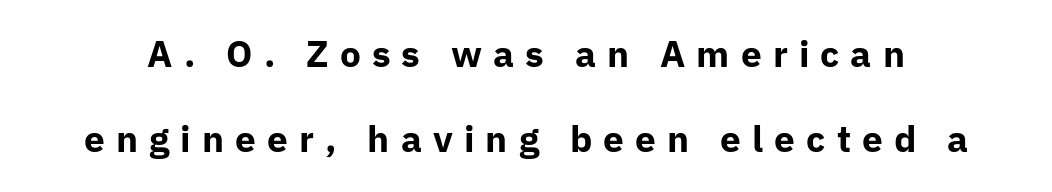
Vertically, the passage feels expansive, rows floating well apart. Spacing between characters has been opened up far beyond the box default. Nope, not italic — everything's standing straight. The strokes are fattened all the way to bold.
